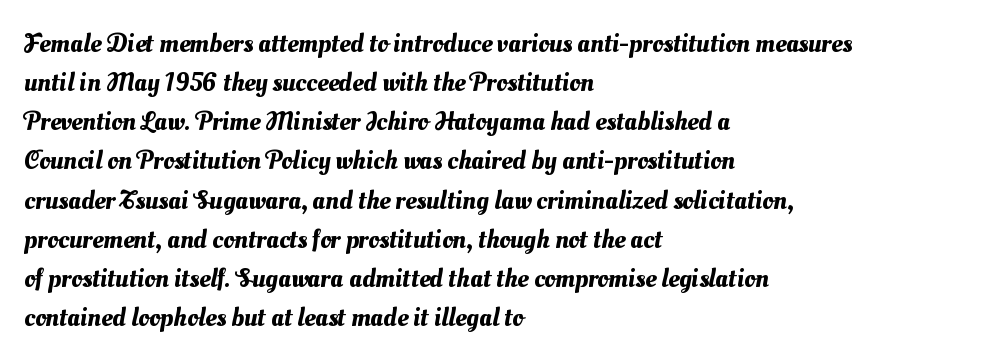
The image shows 27 px text type; set left-aligned, normal line spacing (1.45x), normal letter spacing, not underlined.
